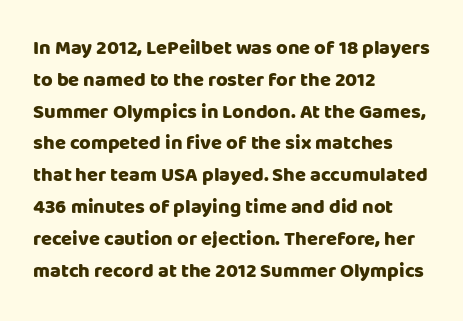
Upright lettering throughout. The foot of each line stays bare and open. Line spacing here is normal. The letters sit at their default tracking, neither squeezed nor spread. The setting favours the left margin, as ordinary paragraphs usually do. These words are printed bold, with thick strokes throughout.
